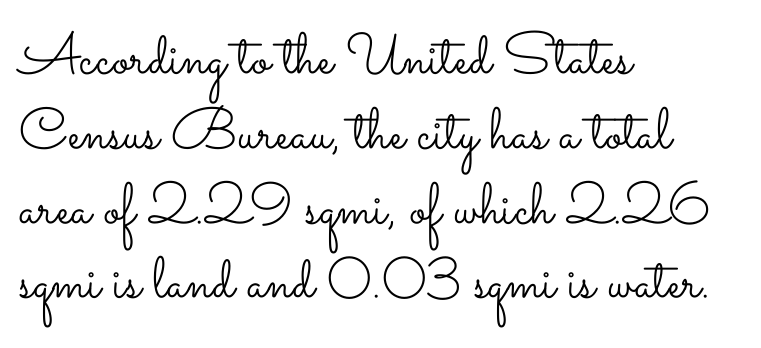
The image shows 58 px light, wide type; set left-aligned, normal line spacing (1.29x), normal letter spacing, not underlined; low stroke contrast and a small x-height.
